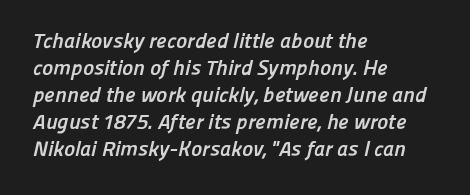
{"bold": "yes", "underline": "no", "align": "left", "line_spacing": "normal", "line_spacing_ratio": 1.29, "letter_spacing": "normal", "letter_spacing_em": 0.0, "glyph_px": 21}
